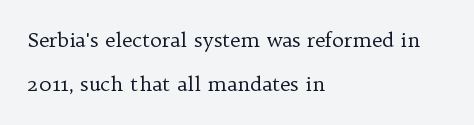
Italic? Not at all — the glyphs are vertical. The gaps between neighbouring characters are ordinary and unremarkable. Each stroke keeps to a modest, everyday thickness or less. Letters rest on an invisible, unmarked baseline. Layout note: lines flush left. The block of text is sparse from top to bottom, with ample space between rows.
